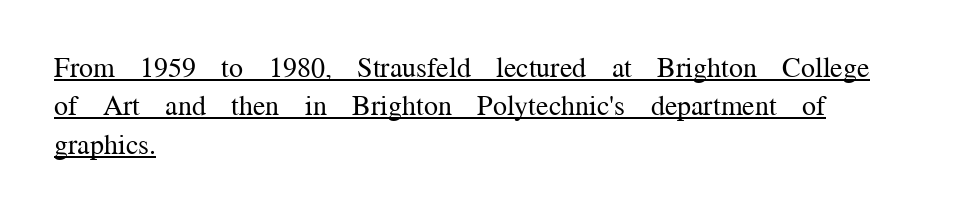
In terms of letterform style, serifs are clearly present. Glyph-to-glyph distance matches everyday printed text. The letters advance in unequal steps, a hallmark of proportional type. Rendered with straight, roman letterforms. Vertical stems look standard width or narrower in stroke. Line spacing here is normal.
